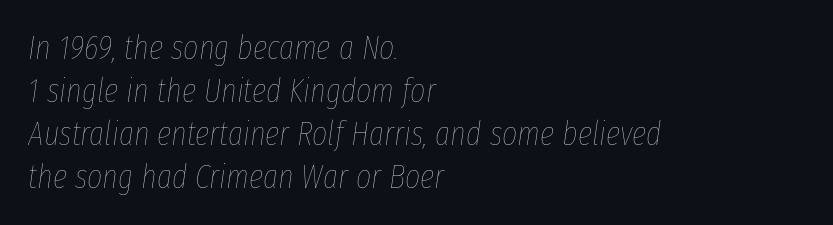
{"italic": "yes", "lean": "right", "slant_degrees": 8, "bold": "no", "weight": "thin", "width": "condensed", "stroke_contrast": "low", "x_height": "medium", "monospaced": "no", "underline": "no", "align": "left", "line_spacing": "normal", "line_spacing_ratio": 1.3, "letter_spacing": "normal", "letter_spacing_em": 0.0, "glyph_px": 33}
